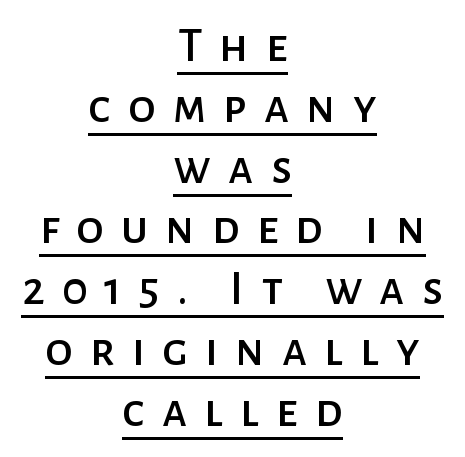
You could not count columns in this text — the font is proportionally spaced. Observe the absence of serifs on each vertical stroke in this sample. Is there any slant? The stems are plumb. The type is letterspaced generously, with wide tracking. Students, observe the line beneath the letters — that is underlining. Typeset on center — no edge is straight.
